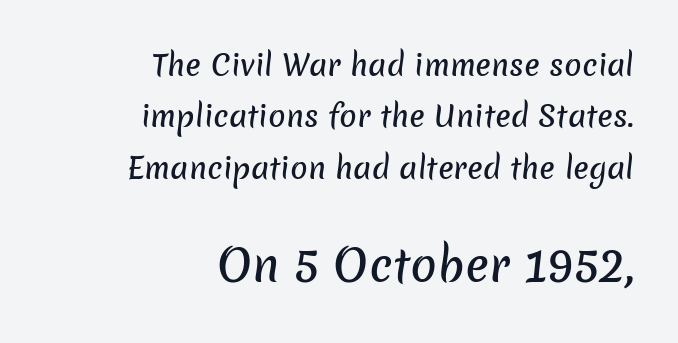
Q: Is the typeface a serif or a sans-serif typeface? A: Sans-serif.
Q: Is the text underlined? A: No.
Q: How is the paragraph aligned? A: Right-aligned.
Q: Is the spacing between letters normal or unusually wide? A: Normal.
Q: Which block of text is set in a larger size, the first (top) or the second (bottom)? A: The second (bottom) one.
Q: Width (condensed, normal, or wide)? A: Normal.
Q: Stroke contrast? A: Low.
Q: x-height? A: Medium.
Q: Monospaced? A: No.
